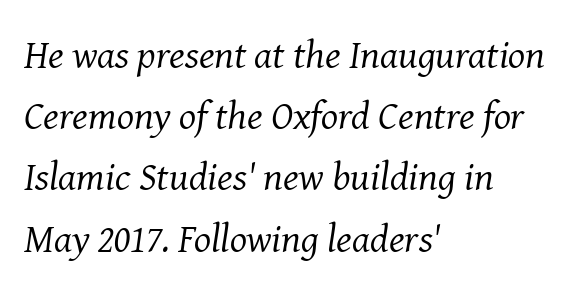
The image shows 40 px regular-weight serif type, italic (leaning right); set left-aligned, normal line spacing (1.53x), normal letter spacing, not underlined; medium stroke contrast and a medium x-height.
